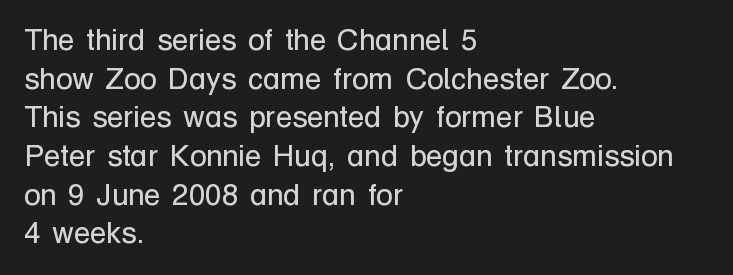
The image shows 30 px regular-weight sans-serif type, upright; set left-aligned, normal line spacing (1.29x), normal letter spacing, not underlined; low stroke contrast and a medium x-height.
